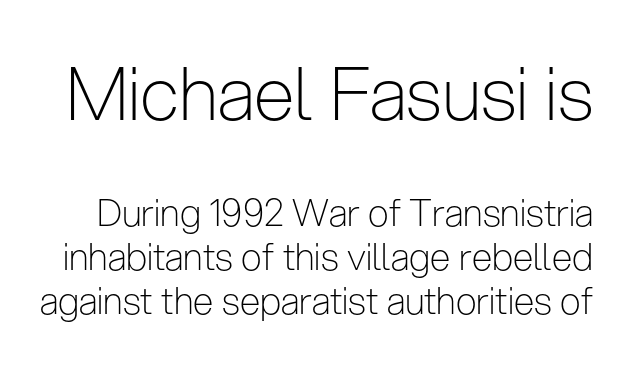
{"serif": "no", "italic": "no", "bold": "no", "weight": "light", "width": "condensed", "stroke_contrast": "low", "x_height": "medium", "monospaced": "no", "underline": "no", "line_spacing_ratio": 1.19, "letter_spacing": "normal", "letter_spacing_em": 0.0, "larger_block": "first", "size_ratio": 2.0, "glyph_px": 74}
